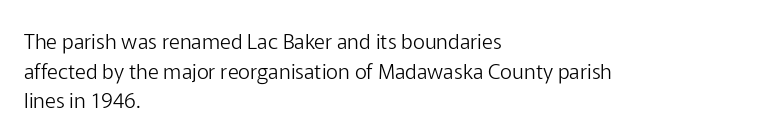
The image shows 21 px text type, upright; set left-aligned, normal line spacing (1.41x), normal letter spacing, not underlined.
